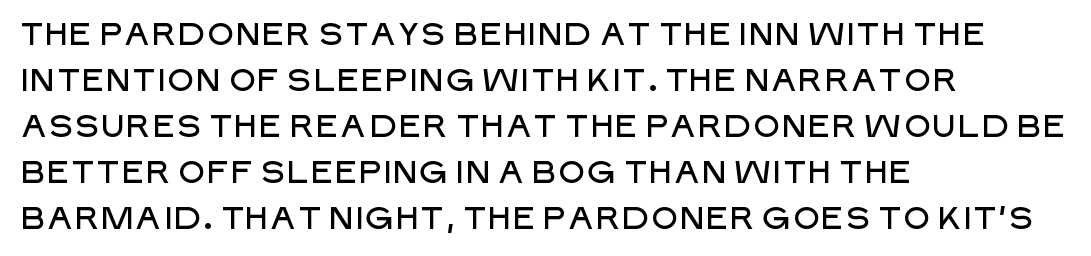
Quick note: underline off. Nothing unusual about the tracking: characters are spaced as the font intends. A typesetter would call this leading conventional body-copy spacing. Note the varied advance widths — an 'i' is clearly narrower than an 'm'.
